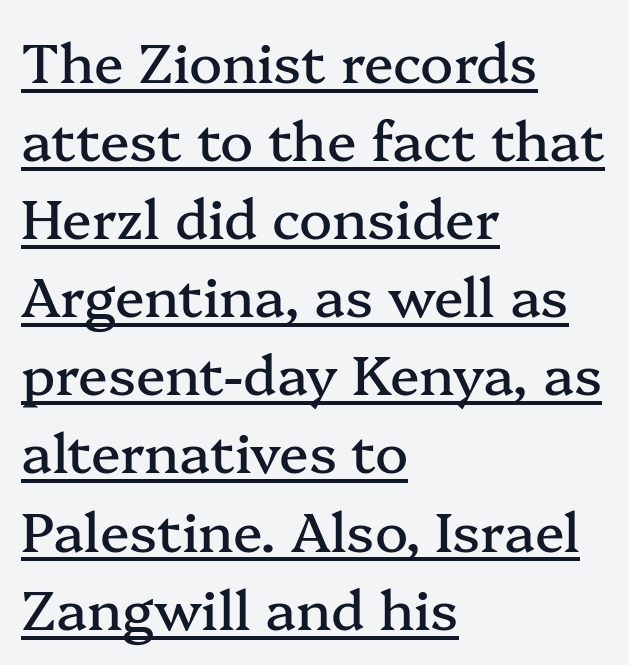
{"serif": "yes", "italic": "no", "width": "normal", "stroke_contrast": "medium", "x_height": "medium", "monospaced": "no", "underline": "yes", "align": "left", "line_spacing": "normal", "line_spacing_ratio": 1.42, "letter_spacing": "normal", "letter_spacing_em": 0.0, "glyph_px": 55}
